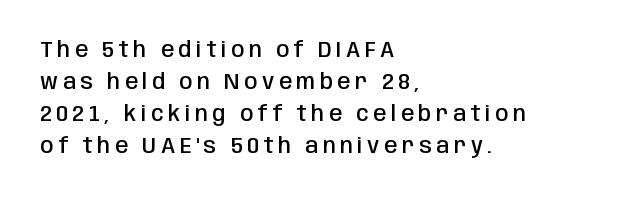
The image shows 21 px text type, upright; set left-aligned, normal line spacing (1.53x), unusually wide letter spacing (+0.22 em), not underlined.
